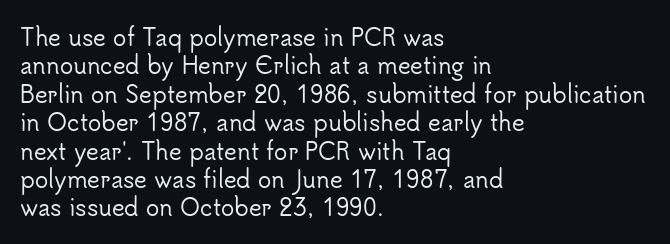
{"italic": "no", "underline": "no", "align": "left", "line_spacing": "normal", "line_spacing_ratio": 1.29, "letter_spacing": "normal", "letter_spacing_em": 0.0, "glyph_px": 22}
